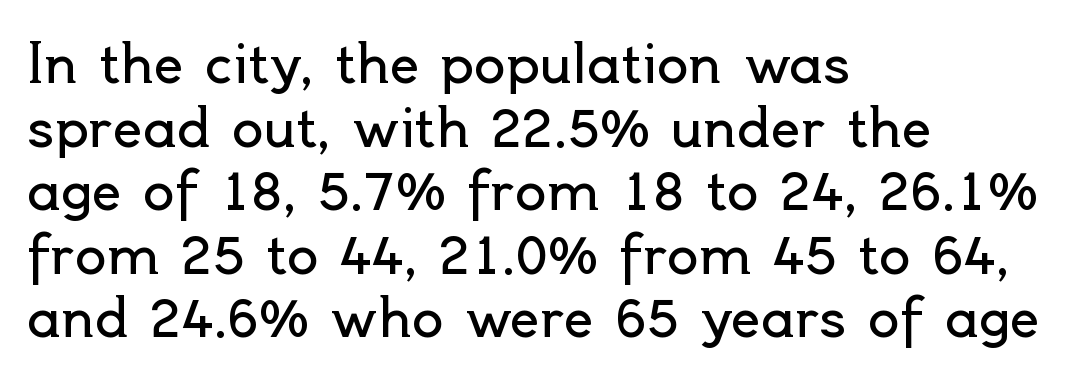
The image shows 53 px regular-weight sans-serif type, upright; set left-aligned, line spacing 1.2x, normal letter spacing, not underlined; a small x-height.
